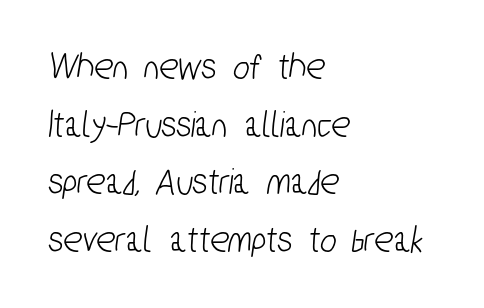
{"serif": "no", "width": "condensed", "stroke_contrast": "low", "x_height": "medium", "monospaced": "no", "underline": "no", "align": "left", "line_spacing": "normal", "line_spacing_ratio": 1.48, "letter_spacing": "normal", "letter_spacing_em": 0.0, "glyph_px": 39}
